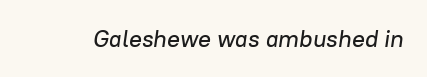
The glyphs look as if they've been sheared to an angle. Underline: absent. Standard letterfit; no display-style spreading of the glyphs.
